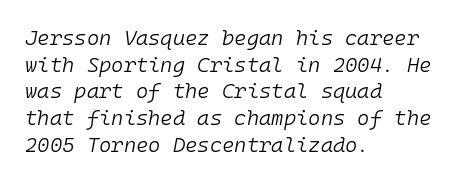
The image shows 21 px text type, italic (leaning right); set left-aligned, normal line spacing (1.27x), normal letter spacing, not underlined.
